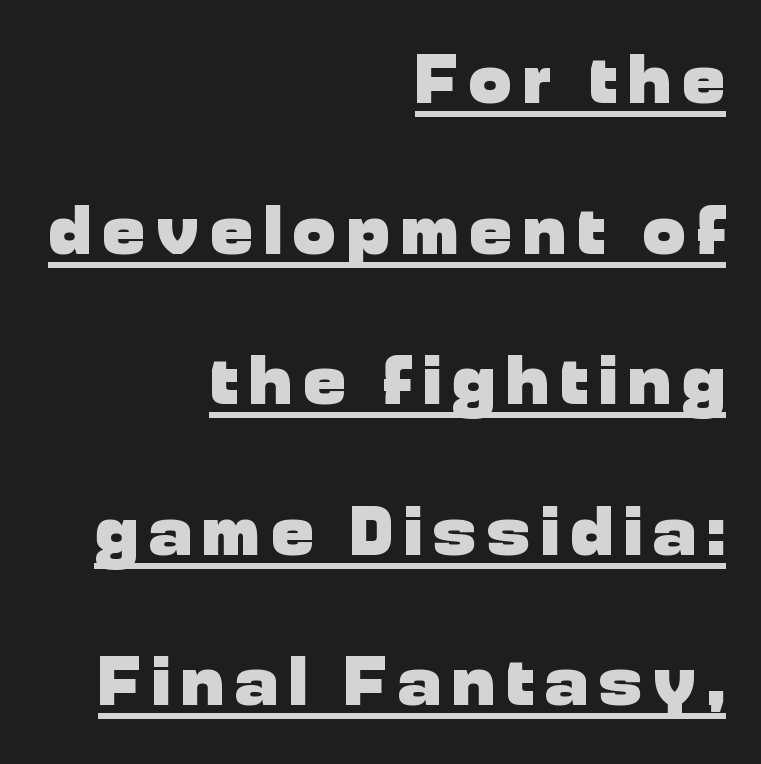
The image shows 71 px heavy sans-serif type, upright; set right-aligned, loose line spacing (2.12x), underlined; low stroke contrast and a medium x-height.
